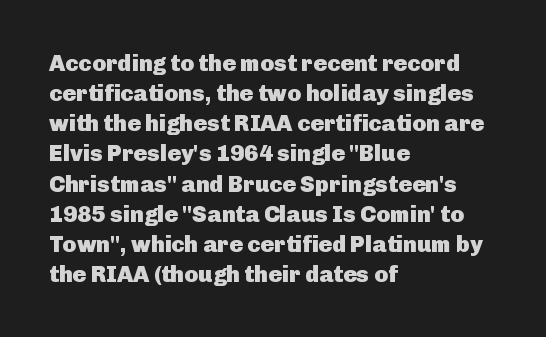
Does extra space separate the letters? No, they use regular spacing. The passage is arranged the way most books set body copy — flush left. Successive baselines arrive at the customary interval. Posture: upright roman. Is the type bold? Yes — the strokes are clearly thick and heavy.
